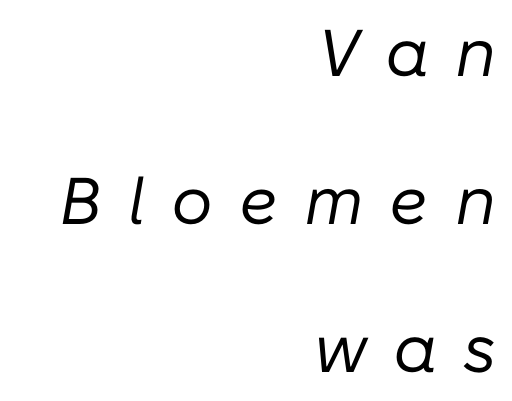
Think of a printed novel: that variable character pitch is what you see here. Look at the tracking — it's clearly loosened, letters drifting apart. This is oblique type, the kind used for emphasis or titles. Successive baselines arrive slowly, with a big drop between each. Is the stroke heavy? The answer is a plain regular-or-lighter.
